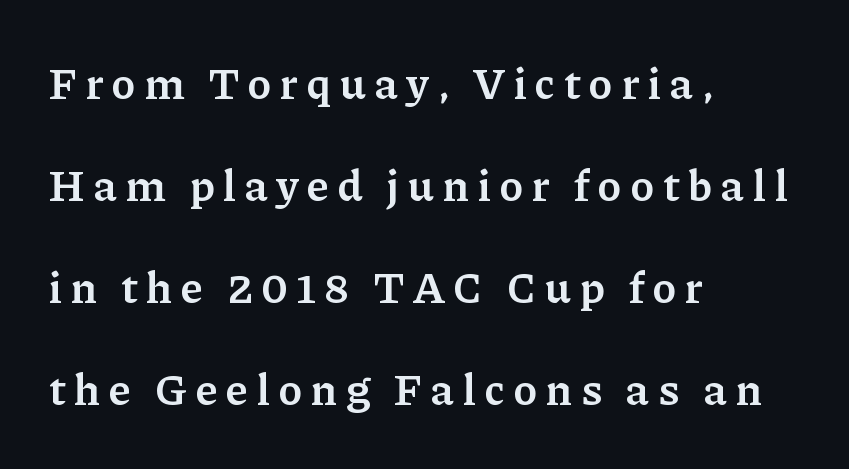
The image shows 45 px semibold serif type, upright; set left-aligned, loose line spacing (2.27x), unusually wide letter spacing (+0.2 em), not underlined; low stroke contrast and a medium x-height.
